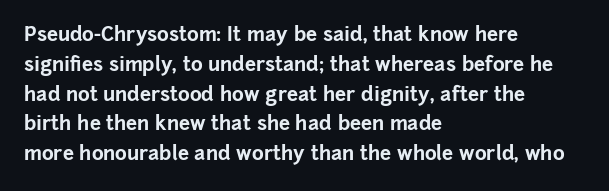
The image shows 20 px bold type, upright; set left-aligned, normal line spacing (1.49x), normal letter spacing, not underlined.
